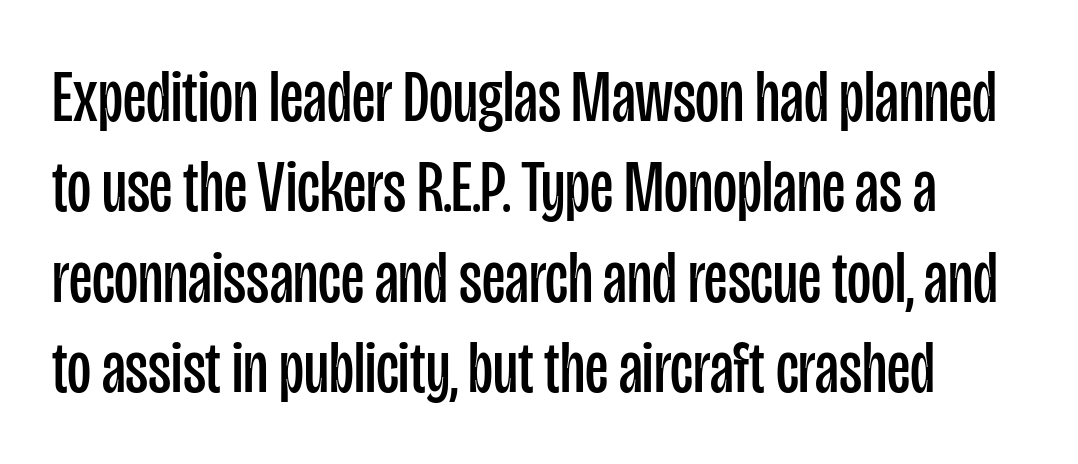
{"serif": "no", "italic": "no", "bold": "no", "weight": "regular", "width": "condensed", "stroke_contrast": "low", "x_height": "large", "monospaced": "no", "underline": "no", "line_spacing_ratio": 1.22, "letter_spacing": "normal", "letter_spacing_em": 0.0, "glyph_px": 74}
